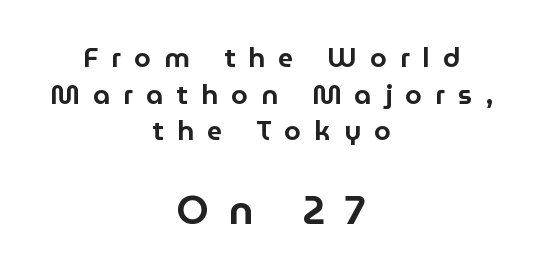
Q: Is the text italic (slanted)? A: No, it is upright.
Q: Is the typeface a serif or a sans-serif typeface? A: Sans-serif.
Q: Is the text underlined? A: No.
Q: How is the paragraph aligned? A: Centered.
Q: Is the spacing between letters normal or unusually wide? A: Unusually wide.
Q: Is the spacing between lines tight, normal or loose? A: Normal.
Q: Which block of text is set in a larger size, the first (top) or the second (bottom)? A: The second (bottom) one.
Q: Width (condensed, normal, or wide)? A: Normal.
Q: Stroke contrast? A: Low.
Q: x-height? A: Medium.
Q: Monospaced? A: No.
